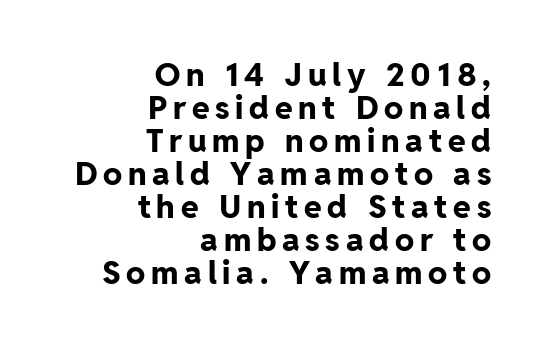
Q: Is the text bold? A: Yes.
Q: Is the text italic (slanted)? A: No, it is upright.
Q: Is the typeface a serif or a sans-serif typeface? A: Sans-serif.
Q: Is the text underlined? A: No.
Q: How is the paragraph aligned? A: Right-aligned.
Q: Is the spacing between lines tight, normal or loose? A: Tight.
Q: Width (condensed, normal, or wide)? A: Normal.
Q: Stroke contrast? A: Low.
Q: x-height? A: Medium.
Q: Monospaced? A: No.
